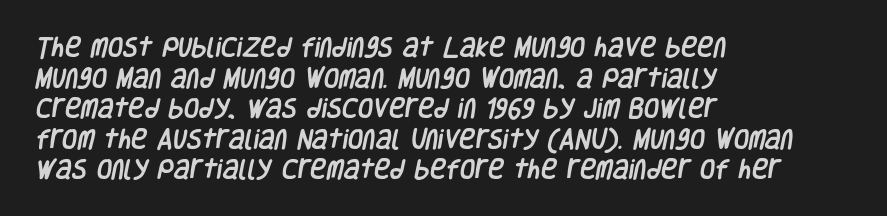
The image shows 22 px text type; set left-aligned, normal line spacing (1.39x), normal letter spacing, not underlined.
